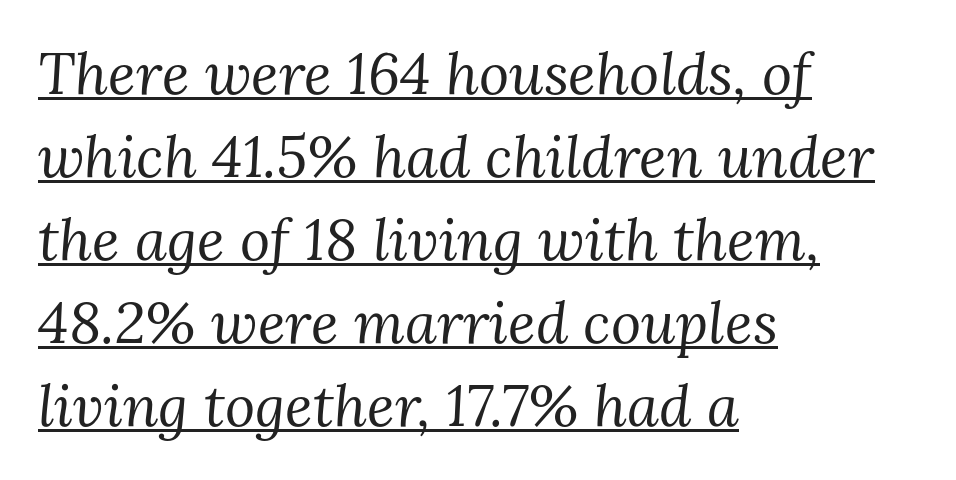
{"serif": "yes", "italic": "yes", "lean": "right", "slant_degrees": 3, "bold": "no", "weight": "regular", "width": "normal", "stroke_contrast": "medium", "x_height": "medium", "monospaced": "no", "underline": "yes", "align": "left", "line_spacing": "normal", "line_spacing_ratio": 1.43, "letter_spacing": "normal", "letter_spacing_em": 0.0, "glyph_px": 58}
